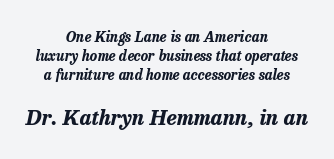
Bold? Absolutely — the strokes are thick and heavy. Character size in the trailing block exceeds that of the leading block. Compared with typical body copy, the letter spacing here is the same. Evenly set lines give the paragraph a standard silhouette. Nobody drew a line under any word here. The glyphs look as if they've been sheared to an angle.
